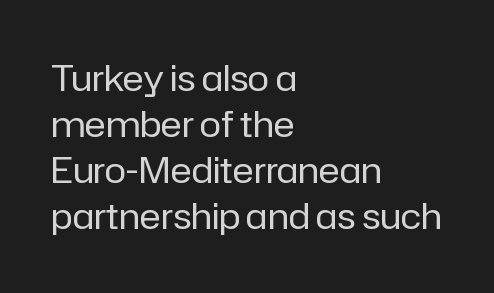
Q: Is the text bold? A: No.
Q: Is the text italic (slanted)? A: No, it is upright.
Q: Is the typeface a serif or a sans-serif typeface? A: Sans-serif.
Q: Is the text underlined? A: No.
Q: How is the paragraph aligned? A: Left-aligned.
Q: Is the spacing between letters normal or unusually wide? A: Normal.
Q: Is the spacing between lines tight, normal or loose? A: Normal.
Q: Width (condensed, normal, or wide)? A: Normal.
Q: Stroke contrast? A: Low.
Q: x-height? A: Medium.
Q: Monospaced? A: No.
